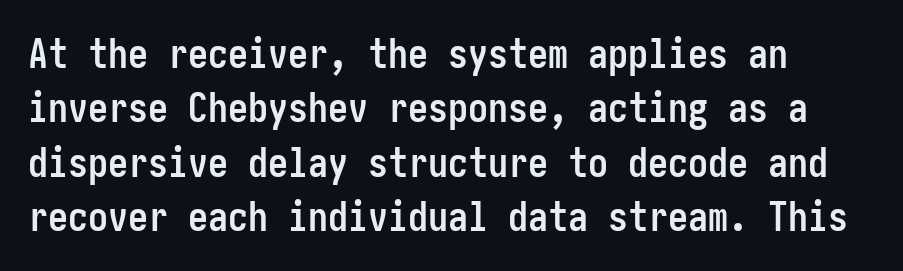
In terms of leading, this rendering sits right in the middle. Visually the block forms a straight wall on the left and a jagged coastline on the right. Spacing between characters is what you'd get straight out of the box. The type sits square on the baseline with zero lean.
